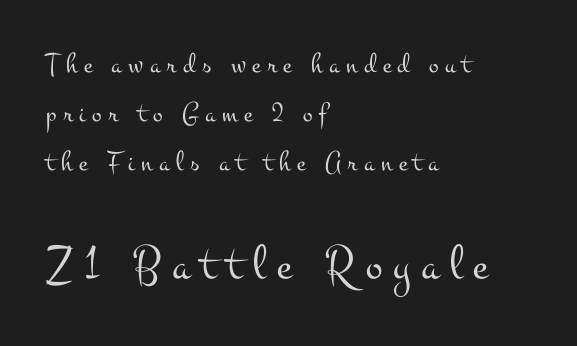
{"serif": "yes", "bold": "no", "weight": "light", "width": "wide", "stroke_contrast": "medium", "x_height": "small", "monospaced": "no", "underline": "no", "align": "left", "line_spacing": "normal", "line_spacing_ratio": 1.69, "letter_spacing": "wide", "letter_spacing_em": 0.22, "larger_block": "second", "size_ratio": 1.72, "glyph_px": 50}
